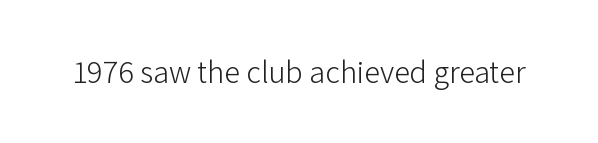
{"serif": "no", "italic": "no", "bold": "no", "weight": "light", "width": "normal", "stroke_contrast": "low", "x_height": "medium", "monospaced": "no", "underline": "no", "letter_spacing": "normal", "letter_spacing_em": 0.0, "glyph_px": 32}
